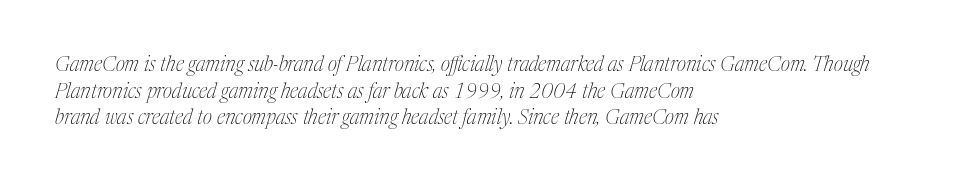
The image shows 20 px text type, italic (leaning right); set left-aligned, normal line spacing (1.33x), normal letter spacing, not underlined.
